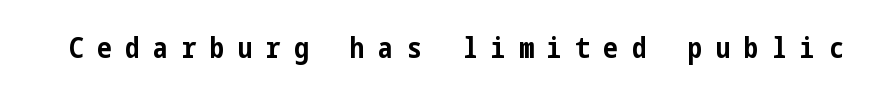
{"serif": "no", "italic": "no", "bold": "yes", "weight": "bold", "width": "condensed", "stroke_contrast": "low", "x_height": "medium", "underline": "no", "letter_spacing": "wide", "letter_spacing_em": 0.47, "glyph_px": 29}
